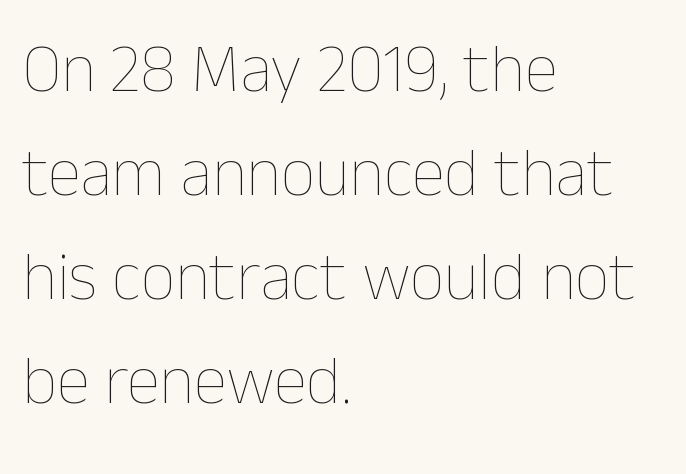
Q: Is the text bold? A: No.
Q: Is the text italic (slanted)? A: No, it is upright.
Q: Is the text underlined? A: No.
Q: How is the paragraph aligned? A: Left-aligned.
Q: Is the spacing between letters normal or unusually wide? A: Normal.
Q: Is the spacing between lines tight, normal or loose? A: Normal.
Q: Width (condensed, normal, or wide)? A: Normal.
Q: Stroke contrast? A: Low.
Q: x-height? A: Medium.
Q: Monospaced? A: No.
